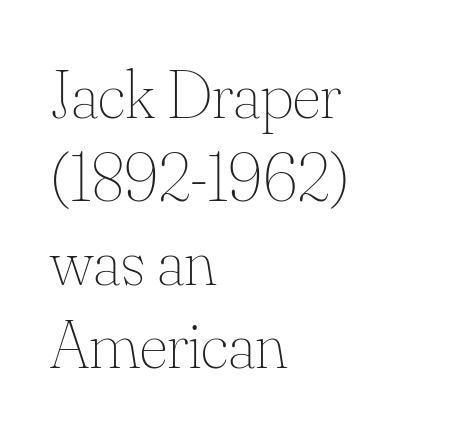
Q: Is the text bold? A: No.
Q: Is the text italic (slanted)? A: No, it is upright.
Q: Is the text underlined? A: No.
Q: How is the paragraph aligned? A: Left-aligned.
Q: Is the spacing between letters normal or unusually wide? A: Normal.
Q: Width (condensed, normal, or wide)? A: Normal.
Q: Stroke contrast? A: Medium.
Q: x-height? A: Small.
Q: Monospaced? A: No.
